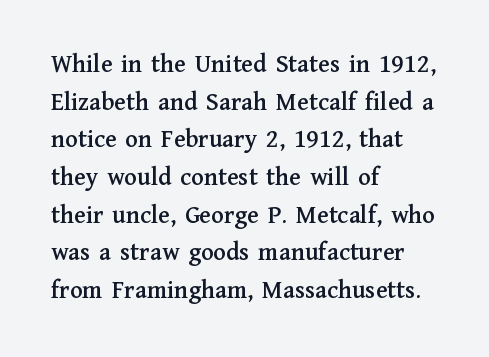
Which margin do the lines hug? The left one — the right edge is uneven. This sample uses plain, unmodified letter spacing. Glance below the letters and you will spot only blank space. Baseline-to-baseline distance is the conventional proportion of letter height.
